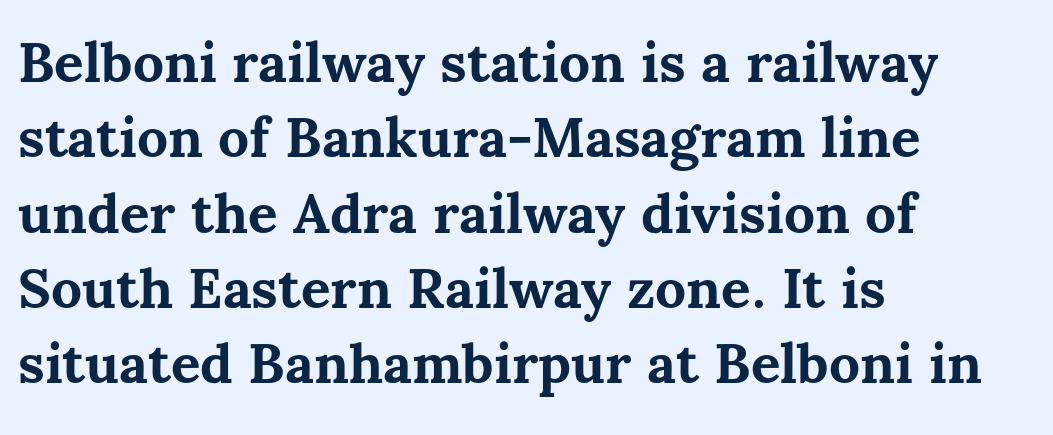
{"italic": "no", "bold": "yes", "weight": "bold", "width": "normal", "stroke_contrast": "medium", "x_height": "medium", "monospaced": "no", "underline": "no", "align": "left", "line_spacing": "normal", "line_spacing_ratio": 1.37, "letter_spacing": "normal", "letter_spacing_em": 0.0, "glyph_px": 55}
